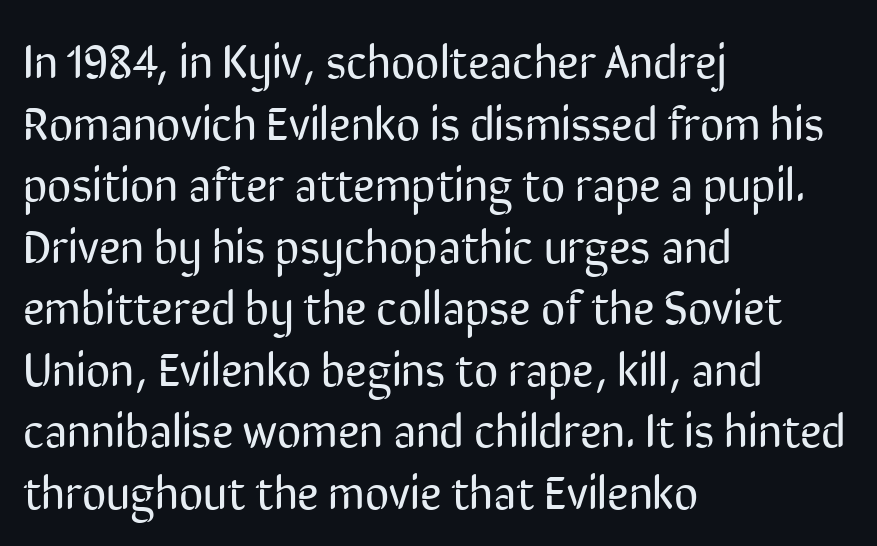
Weight: not bold — regular or lighter. Check where the strokes stop: nothing finishes them off — pure sans. Unlike italic type, these characters show no tilt at all. This rendering leaves character spacing at its baseline value. Letters rest on an invisible, unmarked baseline. The rendering anchors every line to the left-hand side.
